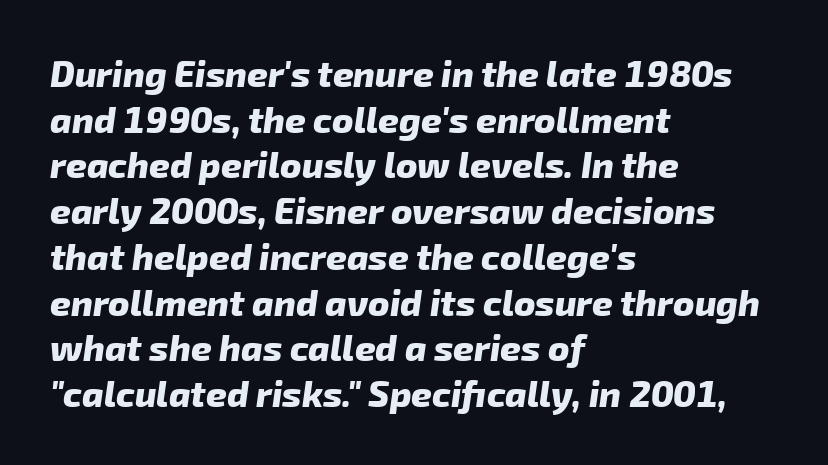
Q: Is the text bold? A: Yes.
Q: Is the typeface a serif or a sans-serif typeface? A: Sans-serif.
Q: Is the text underlined? A: No.
Q: How is the paragraph aligned? A: Left-aligned.
Q: Is the spacing between letters normal or unusually wide? A: Normal.
Q: Is the spacing between lines tight, normal or loose? A: Normal.
Q: Width (condensed, normal, or wide)? A: Normal.
Q: Stroke contrast? A: Low.
Q: x-height? A: Medium.
Q: Monospaced? A: No.
